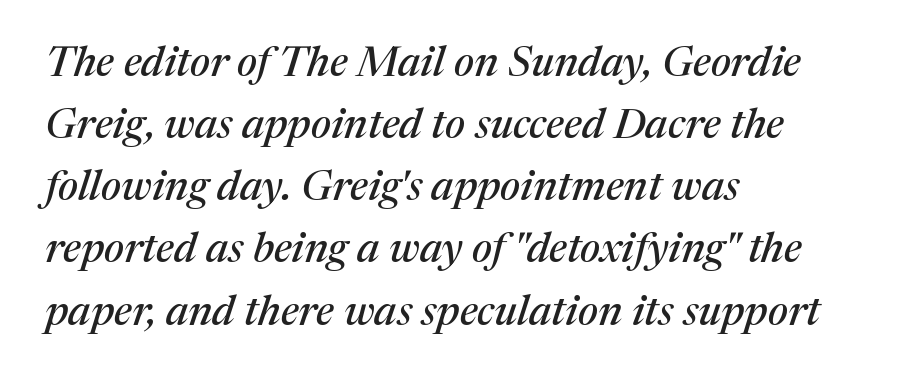
Each row of text sits above clean, open space. Italic? Definitely — the glyphs are oblique. The letters advance in unequal steps, a hallmark of proportional type. The characters display serif detailing at their extremities. This sample uses plain, unmodified letter spacing.
